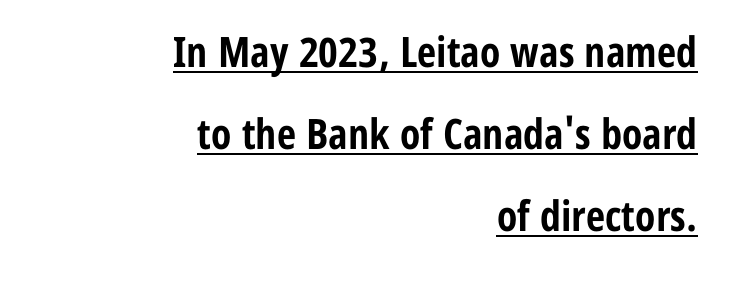
{"serif": "no", "italic": "no", "bold": "yes", "weight": "bold", "width": "condensed", "stroke_contrast": "low", "x_height": "medium", "monospaced": "no", "underline": "yes", "align": "right", "line_spacing": "loose", "line_spacing_ratio": 1.95, "letter_spacing": "normal", "letter_spacing_em": 0.0, "glyph_px": 42}
